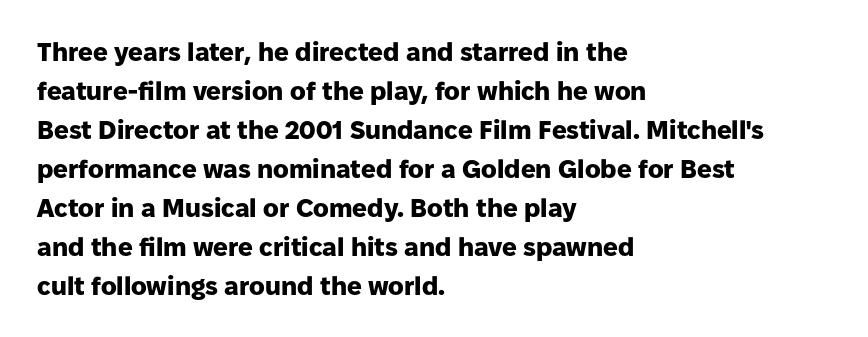
Q: Is the text bold? A: Yes.
Q: Is the text italic (slanted)? A: No, it is upright.
Q: Is the text underlined? A: No.
Q: How is the paragraph aligned? A: Left-aligned.
Q: Is the spacing between letters normal or unusually wide? A: Normal.
Q: Is the spacing between lines tight, normal or loose? A: Normal.
